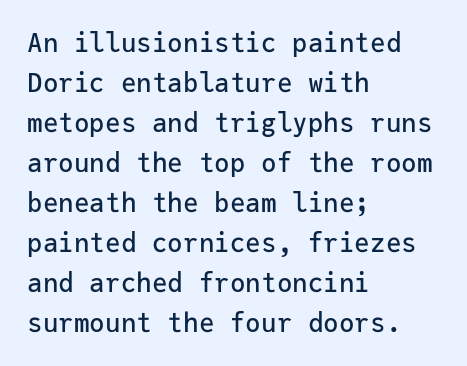
Descender tails drop into unmarked territory. Each word holds together tightly as a unit, with standard inter-letter gaps. Style check: upright. A student would call this left alignment; a typographer would say flush left, rag right. If you measured baseline to baseline, you'd find a middling distance.
